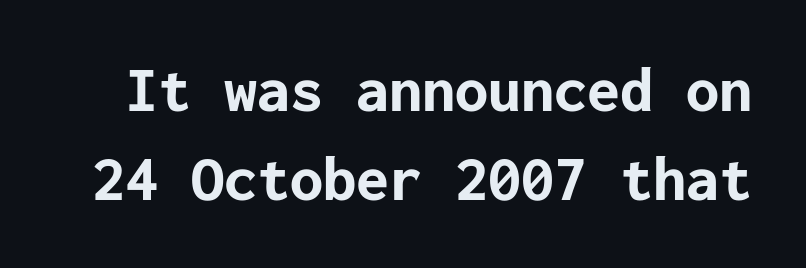
The image shows 66 px bold sans-serif type, upright; set normal line spacing (1.35x), normal letter spacing, not underlined; low stroke contrast and a medium x-height.
